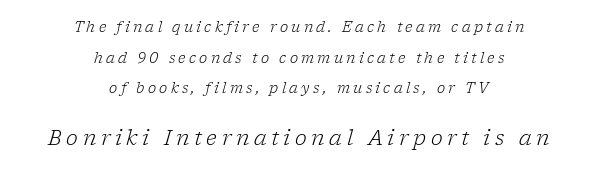
Q: Is the text bold? A: No.
Q: Is the text italic (slanted)? A: Yes, it leans right by about 17 degrees.
Q: Is the text underlined? A: No.
Q: How is the paragraph aligned? A: Centered.
Q: Is the spacing between letters normal or unusually wide? A: Unusually wide.
Q: Is the spacing between lines tight, normal or loose? A: Loose.
Q: Which block of text is set in a larger size, the first (top) or the second (bottom)? A: The second (bottom) one.
